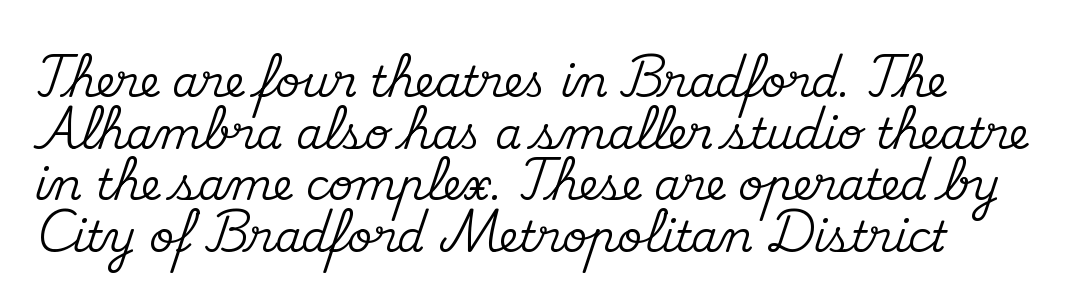
{"serif": "yes", "width": "normal", "stroke_contrast": "medium", "x_height": "small", "monospaced": "no", "underline": "no", "line_spacing_ratio": 1.2, "letter_spacing": "normal", "letter_spacing_em": 0.0, "glyph_px": 43}
